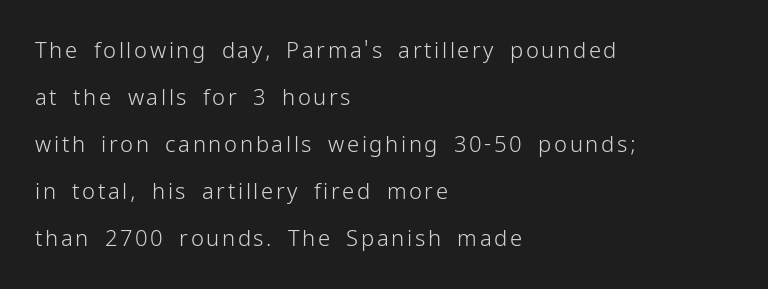
Q: Is the text bold? A: No.
Q: Is the text italic (slanted)? A: No, it is upright.
Q: Is the text underlined? A: No.
Q: How is the paragraph aligned? A: Left-aligned.
Q: Is the spacing between lines tight, normal or loose? A: Loose.
